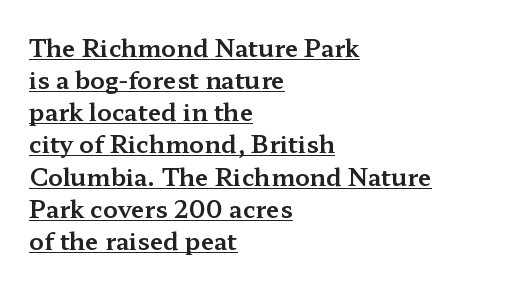
{"italic": "no", "underline": "yes", "align": "left", "line_spacing": "normal", "line_spacing_ratio": 1.34, "letter_spacing": "normal", "letter_spacing_em": 0.0, "glyph_px": 24}
